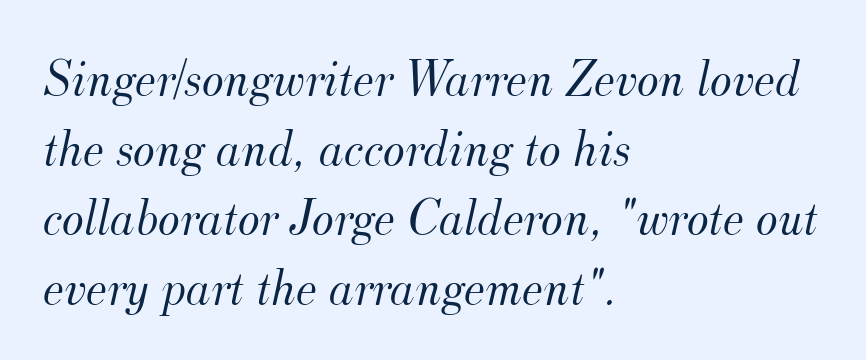
{"serif": "yes", "italic": "yes", "lean": "right", "slant_degrees": 12, "bold": "no", "weight": "light", "width": "normal", "stroke_contrast": "medium", "x_height": "small", "monospaced": "no", "underline": "no", "align": "left", "line_spacing": "normal", "line_spacing_ratio": 1.34, "letter_spacing": "normal", "letter_spacing_em": 0.0, "glyph_px": 52}
